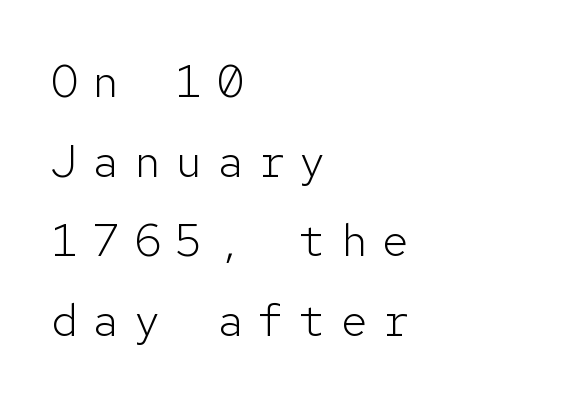
The image shows 45 px light sans-serif type, upright, monospaced; set left-aligned, line spacing 1.77x, unusually wide letter spacing (+0.32 em), not underlined; low stroke contrast and a medium x-height.
